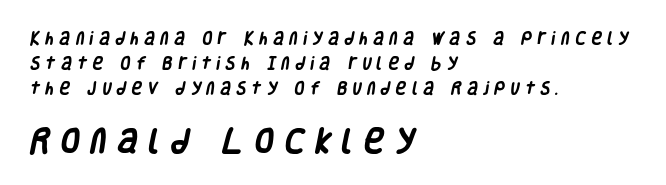
The gap between lines stays unmarked. This layout puts the modest block above and the oversized block below. Is the letter spacing exaggerated? Yes — the characters are pushed far apart. Which margin do the lines hug? The left one — the right edge is uneven. Set as a true bold cut, around the 700 mark.
